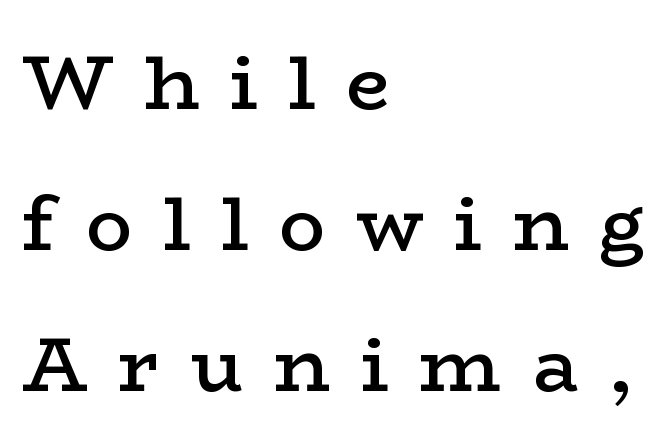
The glyphs are unaccompanied by any horizontal stroke below them. The setting favours the left margin, as ordinary paragraphs usually do. A typesetter would mark this as roman, not italic. This sample has the flowing, uneven cadence of proportional lettering.
